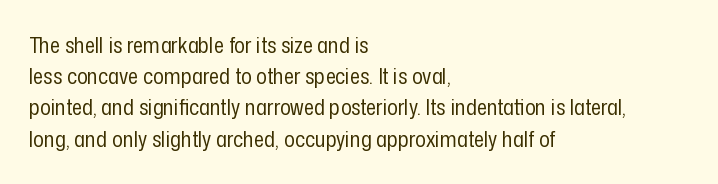
The image shows 22 px text type, upright; set left-aligned, normal line spacing (1.42x), normal letter spacing, not underlined.
